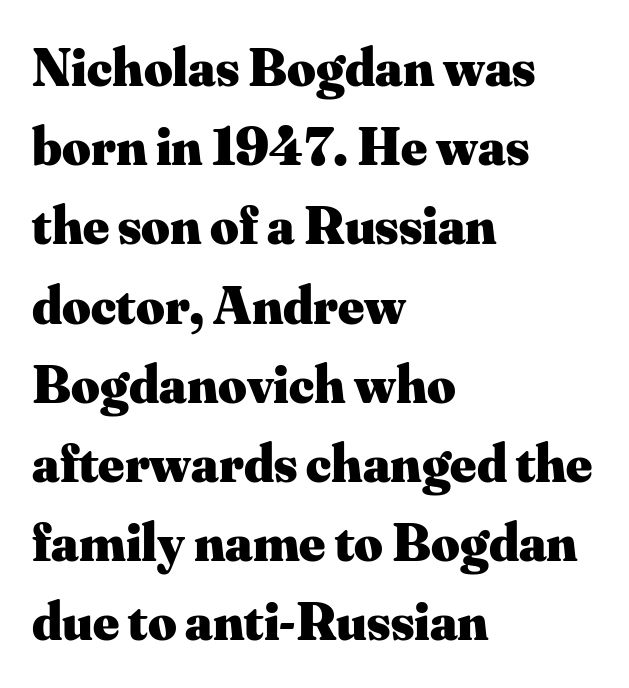
Beneath every word, the page is bare. The rendering uses a moderate line-height, typical for paragraphs. The letters stand upright; this is a roman face. These lines are rendered in a variable-pitch font.
